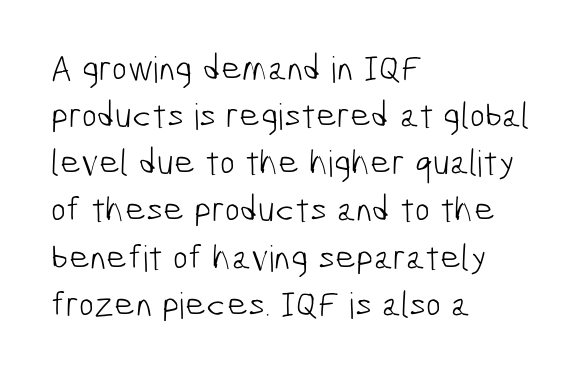
Q: Is the text bold? A: No.
Q: Is the typeface a serif or a sans-serif typeface? A: Sans-serif.
Q: Is the text underlined? A: No.
Q: How is the paragraph aligned? A: Left-aligned.
Q: Is the spacing between letters normal or unusually wide? A: Normal.
Q: Is the spacing between lines tight, normal or loose? A: Normal.
Q: Width (condensed, normal, or wide)? A: Condensed.
Q: Stroke contrast? A: Low.
Q: x-height? A: Medium.
Q: Monospaced? A: No.
